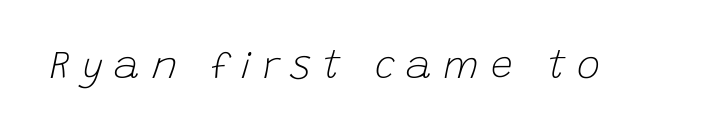
Q: Is the text bold? A: No.
Q: Is the text italic (slanted)? A: Yes, it leans right by about 15 degrees.
Q: Is the text underlined? A: No.
Q: Is the spacing between letters normal or unusually wide? A: Unusually wide.
Q: Width (condensed, normal, or wide)? A: Normal.
Q: Stroke contrast? A: Low.
Q: x-height? A: Large.
Q: Monospaced? A: No.
